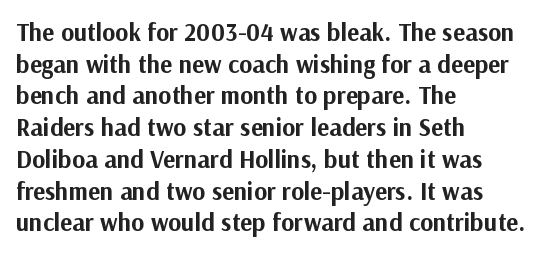
Q: Is the text bold? A: Yes.
Q: Is the text italic (slanted)? A: No, it is upright.
Q: Is the text underlined? A: No.
Q: How is the paragraph aligned? A: Left-aligned.
Q: Is the spacing between letters normal or unusually wide? A: Normal.
Q: Is the spacing between lines tight, normal or loose? A: Normal.
